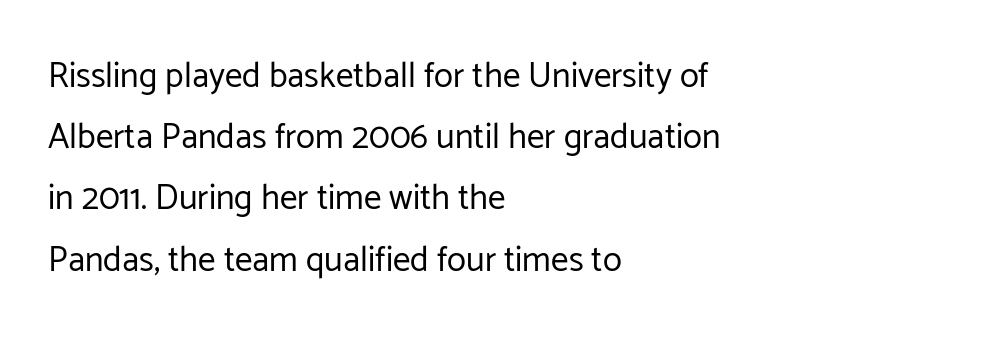
It's the straight-up-and-down kind of type. The passage shown is typeset with a sans-serif family. Stem width sits at or under what a default text font uses. Words appear dense and cohesive because spacing is normal. Casual observation: everything's shoved over to the left.
